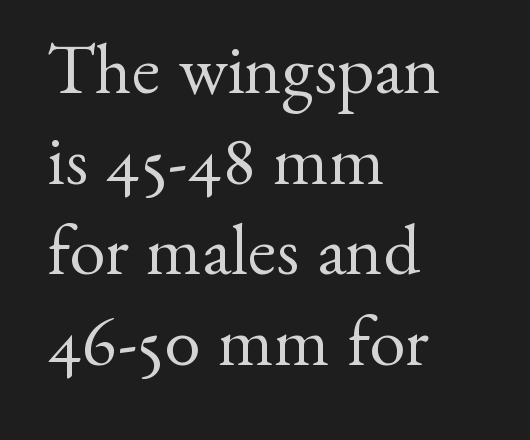
The image shows 72 px regular-weight serif type, upright; set left-aligned, normal line spacing (1.26x), normal letter spacing, not underlined; medium stroke contrast and a small x-height.
